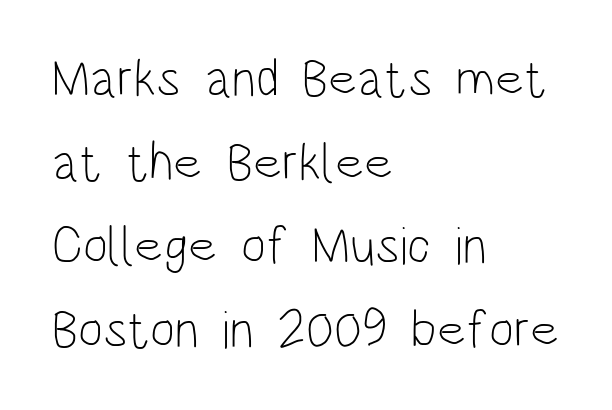
The image shows 53 px light, condensed sans-serif type, upright; set left-aligned, normal line spacing (1.58x), normal letter spacing, not underlined; low stroke contrast and a large x-height.
